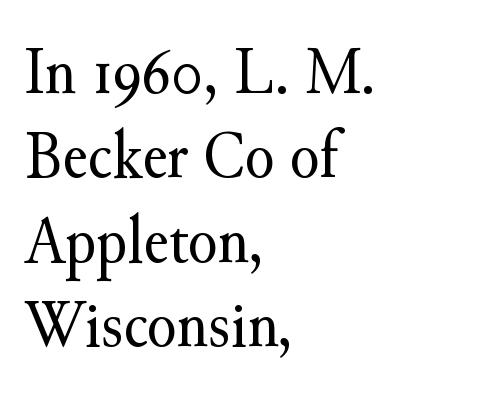
The image shows 68 px regular-weight serif type, upright; set left-aligned, line spacing 1.24x, normal letter spacing, not underlined; medium stroke contrast and a small x-height.
